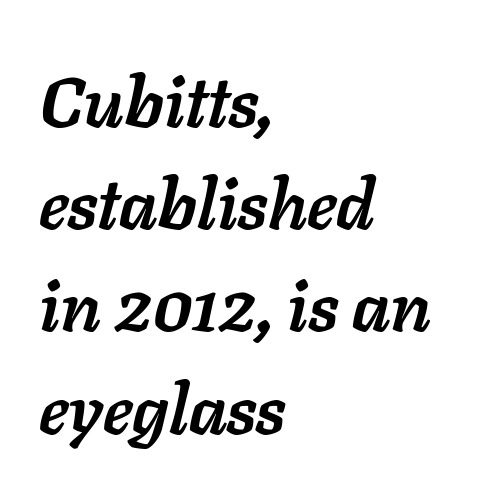
Thick stems and heavy bowls — unmistakably bold. Each letter keeps its own natural width here, so spacing adapts to shape. The face used here has a pronounced slope to its letters. Does the copy run flush right? No — it runs flush left. Any mark beneath the type? The region is blank. Vertical spacing — default.
